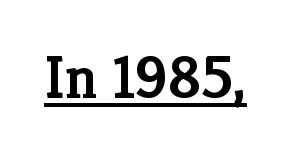
The image shows 61 px semibold serif type, upright; set normal letter spacing, underlined; low stroke contrast and a medium x-height.
